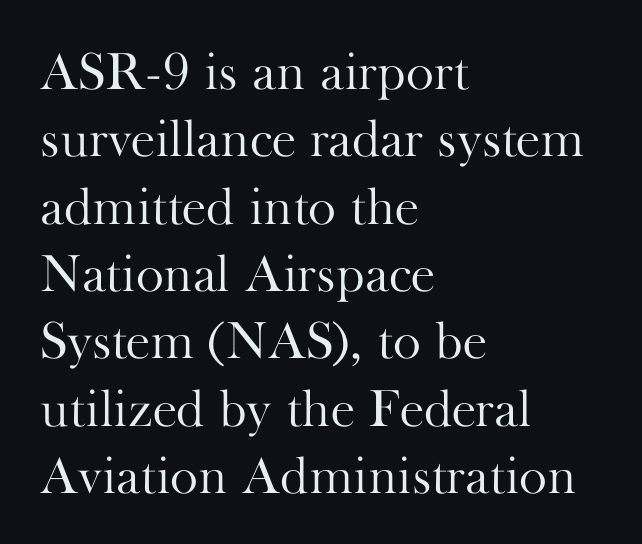
The image shows 53 px light serif type, upright; set left-aligned, normal line spacing (1.27x), normal letter spacing, not underlined; high stroke contrast and a small x-height.
